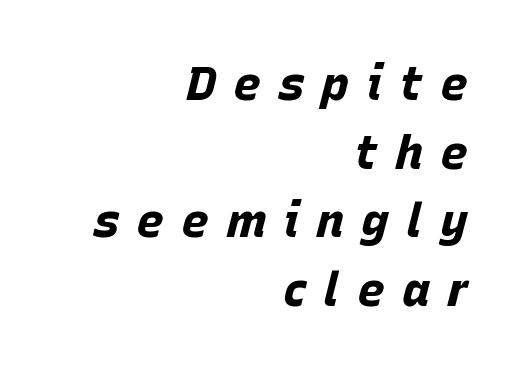
Q: Is the text bold? A: Yes.
Q: Is the text italic (slanted)? A: Yes, it leans right by about 15 degrees.
Q: Is the text underlined? A: No.
Q: How is the paragraph aligned? A: Right-aligned.
Q: Is the spacing between letters normal or unusually wide? A: Unusually wide.
Q: Is the spacing between lines tight, normal or loose? A: Normal.
Q: Width (condensed, normal, or wide)? A: Normal.
Q: Stroke contrast? A: Low.
Q: x-height? A: Large.
Q: Monospaced? A: No.
